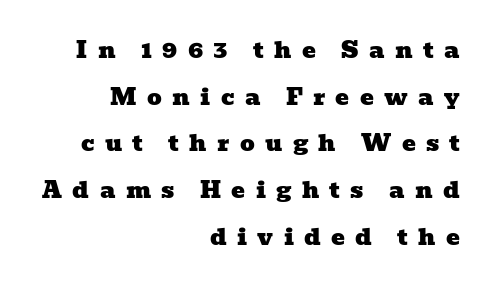
{"underline": "no", "align": "right", "line_spacing": "loose", "line_spacing_ratio": 2.03, "letter_spacing": "wide", "letter_spacing_em": 0.45, "glyph_px": 23}
